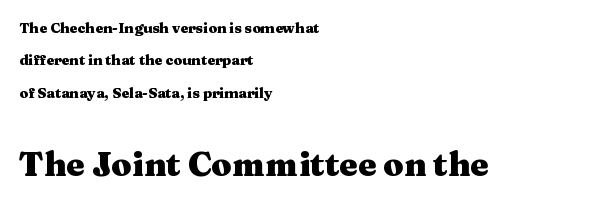
The string is rendered with underlining switched off. To sum up the face: it has serifs. The sample has been set heavy, in full bold. Is the letter spacing exaggerated? No — it looks like the ordinary default. The paragraph shown leans on its left margin. Whoever set this made the second block the dominant, larger element.
